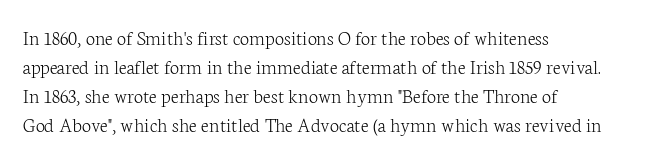
The image shows 21 px text type, upright; set left-aligned, normal line spacing (1.38x), normal letter spacing, not underlined.
